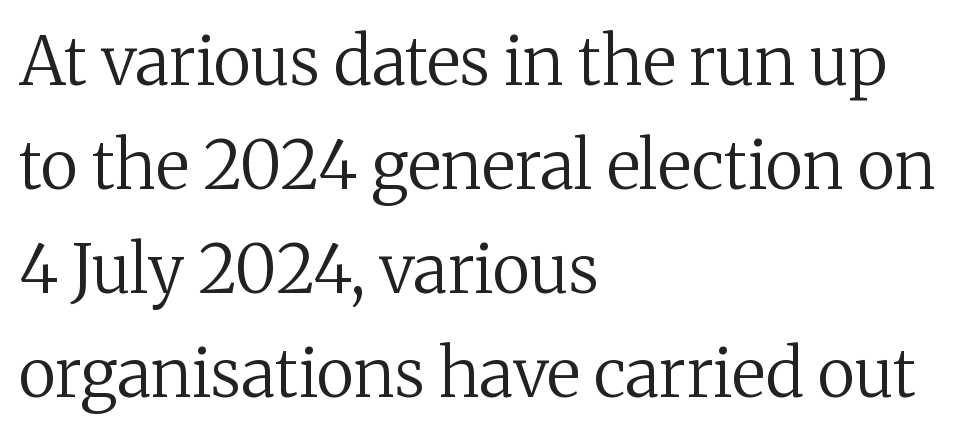
{"serif": "yes", "italic": "no", "bold": "no", "weight": "regular", "width": "normal", "stroke_contrast": "medium", "x_height": "medium", "monospaced": "no", "underline": "no", "align": "left", "line_spacing": "normal", "line_spacing_ratio": 1.55, "letter_spacing": "normal", "letter_spacing_em": 0.0, "glyph_px": 67}
